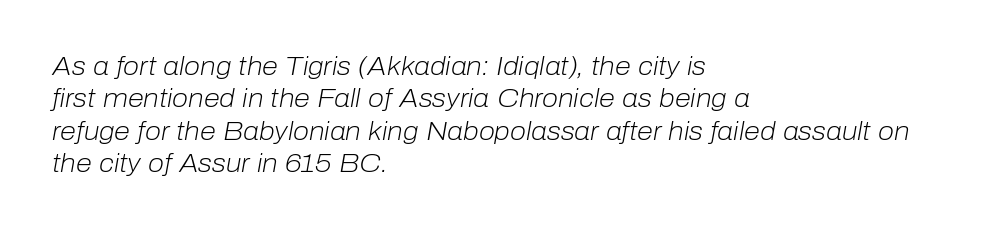
Q: Is the text bold? A: No.
Q: Is the text italic (slanted)? A: Yes, it leans right by about 10 degrees.
Q: Is the text underlined? A: No.
Q: How is the paragraph aligned? A: Left-aligned.
Q: Is the spacing between letters normal or unusually wide? A: Normal.
Q: Is the spacing between lines tight, normal or loose? A: Normal.
